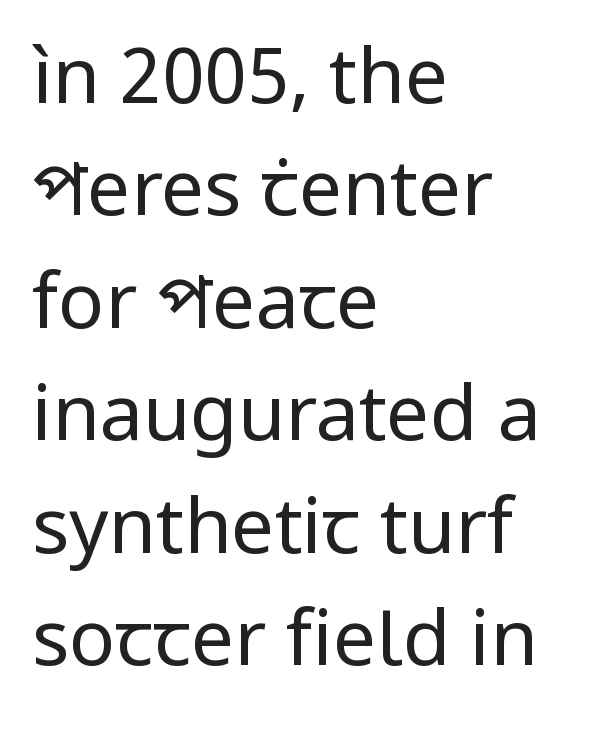
The image shows 77 px regular-weight sans-serif type, upright; set left-aligned, normal line spacing (1.46x), normal letter spacing, not underlined; low stroke contrast and a medium x-height.
